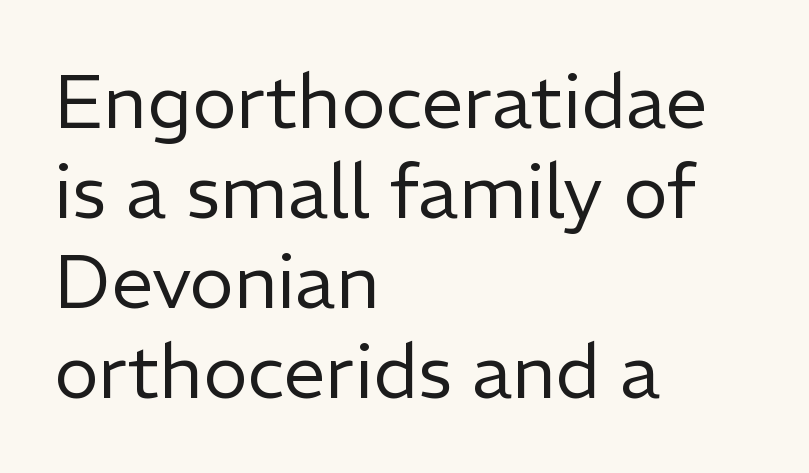
Q: Is the text bold? A: No.
Q: Is the text italic (slanted)? A: No, it is upright.
Q: Is the typeface a serif or a sans-serif typeface? A: Sans-serif.
Q: Is the text underlined? A: No.
Q: How is the paragraph aligned? A: Left-aligned.
Q: Is the spacing between letters normal or unusually wide? A: Normal.
Q: Width (condensed, normal, or wide)? A: Normal.
Q: Stroke contrast? A: Low.
Q: x-height? A: Medium.
Q: Monospaced? A: No.
